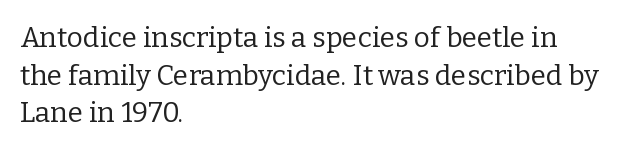
Compared with typical body copy, the letter spacing here is the same. The typography opts for an upright posture over an oblique one. Does the type have serifs? Yes, each stem ends in a small foot. The font is comparable to plain body text, perhaps lighter. Quick note: underline off.
